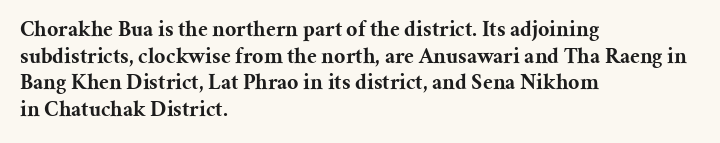
The image shows 22 px bold type, upright; set left-aligned, line spacing 1.21x, normal letter spacing, not underlined.
